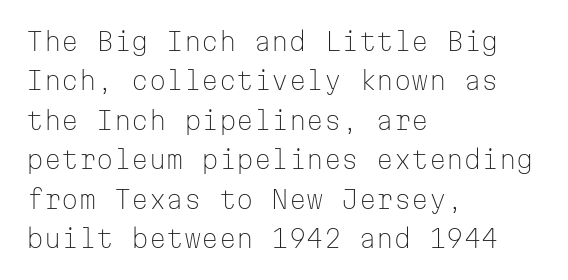
{"italic": "no", "bold": "no", "underline": "no", "align": "left", "line_spacing": "normal", "line_spacing_ratio": 1.58, "letter_spacing": "normal", "letter_spacing_em": 0.0, "glyph_px": 25}
